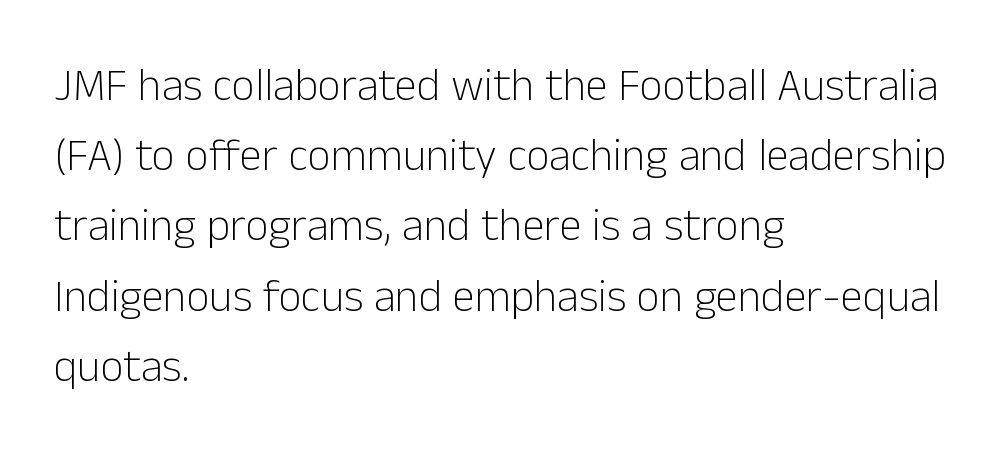
The string is rendered with underlining switched off. Caption: standard tracking, unaltered. Each letter keeps its own natural width here, so spacing adapts to shape. Stems here are at most as thick as an everyday book face. Note: no serifs on the glyphs. Style check: upright.
